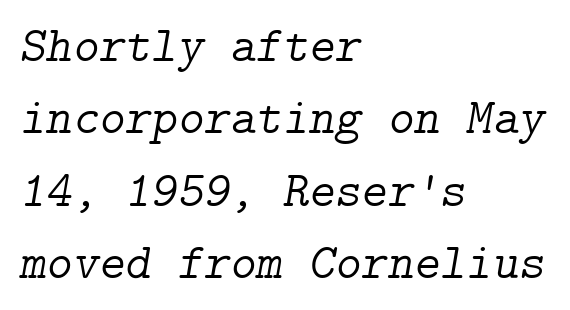
The image shows 50 px light serif type, italic (leaning right); set left-aligned, normal line spacing (1.45x), normal letter spacing, not underlined; low stroke contrast and a medium x-height.
